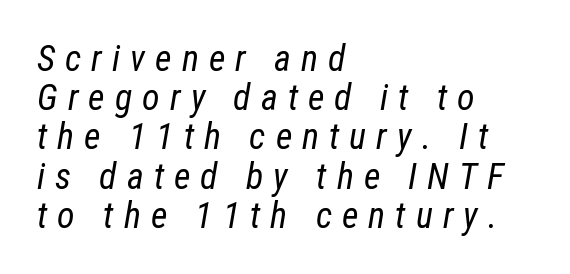
The image shows 36 px regular-weight, condensed type, italic (leaning right); set left-aligned, tight line spacing (1.09x), unusually wide letter spacing (+0.28 em), not underlined; low stroke contrast and a medium x-height.
